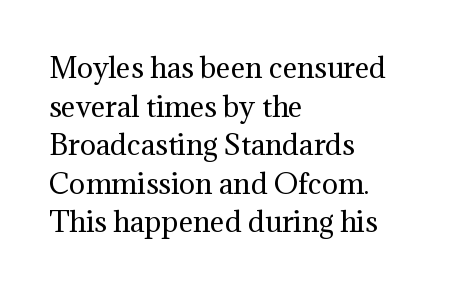
{"italic": "no", "bold": "no", "underline": "no", "align": "left", "line_spacing": "normal", "line_spacing_ratio": 1.43, "letter_spacing": "normal", "letter_spacing_em": 0.0, "glyph_px": 27}
